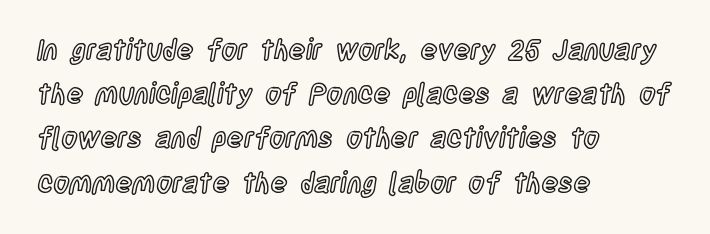
The image shows 28 px condensed type; set left-aligned, normal line spacing (1.58x), normal letter spacing, not underlined; a large x-height.
